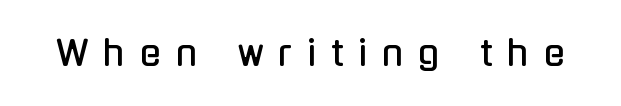
Is there any slant? The stems are plumb. Tracking here is generous; glyphs stand well apart from one another. The font family rendered here belongs to the sans-serif group. The baseline area is clear. These lines are rendered in a variable-pitch font.
